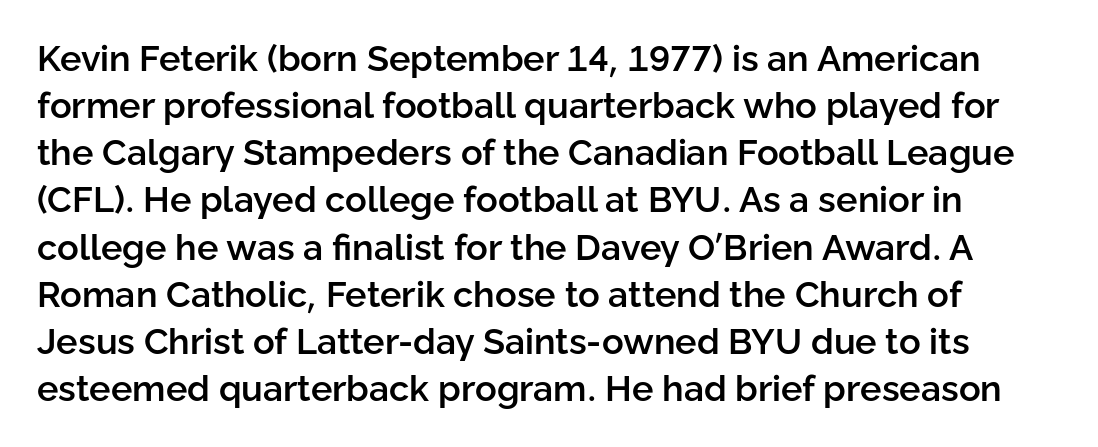
The image shows 36 px semibold sans-serif type, upright; set normal line spacing (1.31x), normal letter spacing, not underlined; low stroke contrast and a medium x-height.
